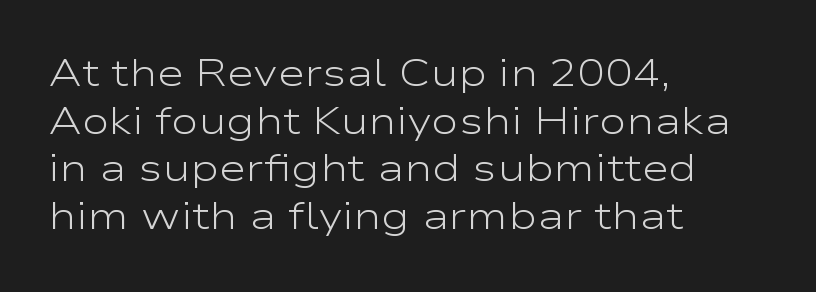
The image shows 37 px light, wide sans-serif type, upright; set left-aligned, normal line spacing (1.29x), normal letter spacing, not underlined; low stroke contrast and a medium x-height.
